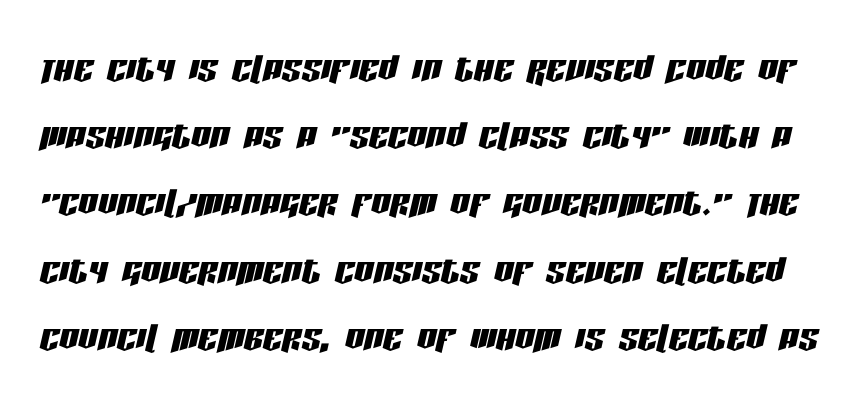
One glance says typical: line gaps are just what's usual. Do the characters align in a grid? No, the font is proportional. Here the glyphs are tracked normally, forming tight word shapes. Has an underline been added? It has not. The lettering tilts uniformly, giving the passage an italic look.
